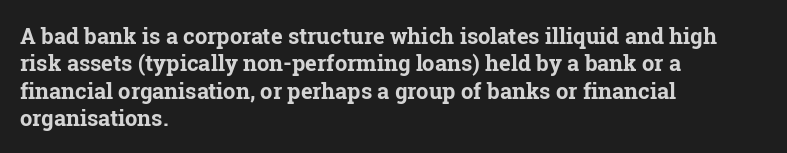
{"italic": "no", "bold": "yes", "underline": "no", "align": "left", "line_spacing": "normal", "line_spacing_ratio": 1.25, "letter_spacing": "normal", "letter_spacing_em": 0.0, "glyph_px": 22}
